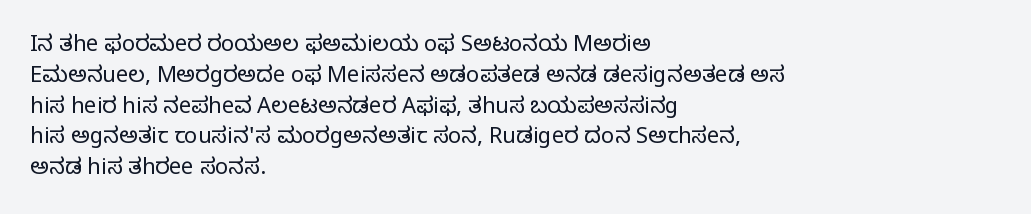
{"italic": "no", "bold": "no", "underline": "no", "align": "left", "line_spacing": "normal", "line_spacing_ratio": 1.4, "letter_spacing": "normal", "letter_spacing_em": 0.0, "glyph_px": 22}
